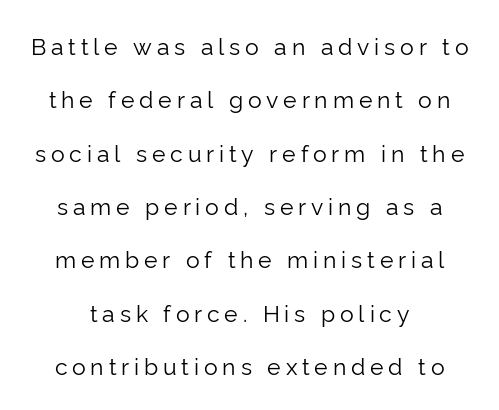
Q: Is the text bold? A: No.
Q: Is the text italic (slanted)? A: No, it is upright.
Q: Is the text underlined? A: No.
Q: How is the paragraph aligned? A: Centered.
Q: Is the spacing between letters normal or unusually wide? A: Unusually wide.
Q: Is the spacing between lines tight, normal or loose? A: Loose.
